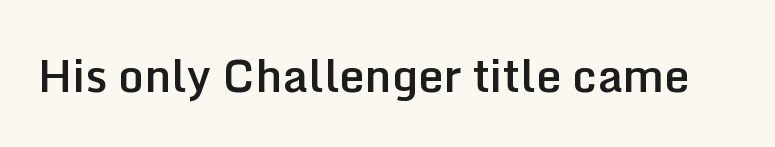
Q: Is the text bold? A: Semi-bold.
Q: Is the text italic (slanted)? A: No, it is upright.
Q: Is the typeface a serif or a sans-serif typeface? A: Sans-serif.
Q: Is the text underlined? A: No.
Q: Is the spacing between letters normal or unusually wide? A: Normal.
Q: Width (condensed, normal, or wide)? A: Normal.
Q: Stroke contrast? A: Low.
Q: x-height? A: Medium.
Q: Monospaced? A: No.
